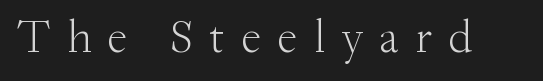
{"serif": "yes", "italic": "no", "bold": "no", "weight": "light", "width": "normal", "stroke_contrast": "medium", "x_height": "small", "monospaced": "no", "underline": "no", "letter_spacing": "wide", "letter_spacing_em": 0.35, "glyph_px": 46}
